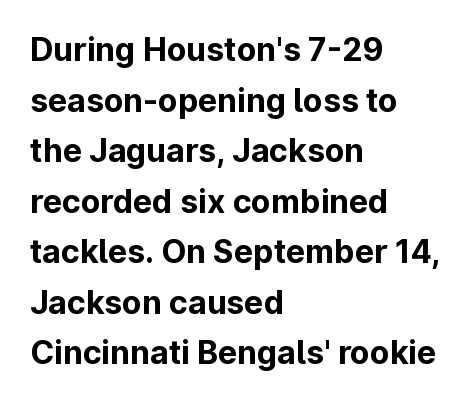
Q: Is the text bold? A: Yes.
Q: Is the text italic (slanted)? A: No, it is upright.
Q: Is the typeface a serif or a sans-serif typeface? A: Sans-serif.
Q: Is the text underlined? A: No.
Q: How is the paragraph aligned? A: Left-aligned.
Q: Is the spacing between letters normal or unusually wide? A: Normal.
Q: Is the spacing between lines tight, normal or loose? A: Normal.
Q: Width (condensed, normal, or wide)? A: Normal.
Q: Stroke contrast? A: Low.
Q: x-height? A: Medium.
Q: Monospaced? A: No.
